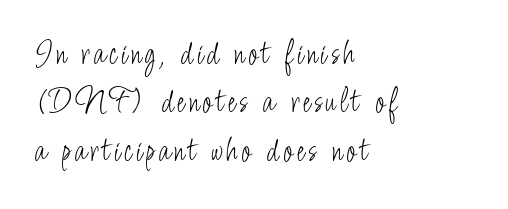
Q: Is the text bold? A: No.
Q: Is the text italic (slanted)? A: Yes.
Q: Is the typeface a serif or a sans-serif typeface? A: Sans-serif.
Q: Is the text underlined? A: No.
Q: How is the paragraph aligned? A: Left-aligned.
Q: Is the spacing between lines tight, normal or loose? A: Normal.
Q: Width (condensed, normal, or wide)? A: Condensed.
Q: Stroke contrast? A: Low.
Q: x-height? A: Small.
Q: Monospaced? A: No.
